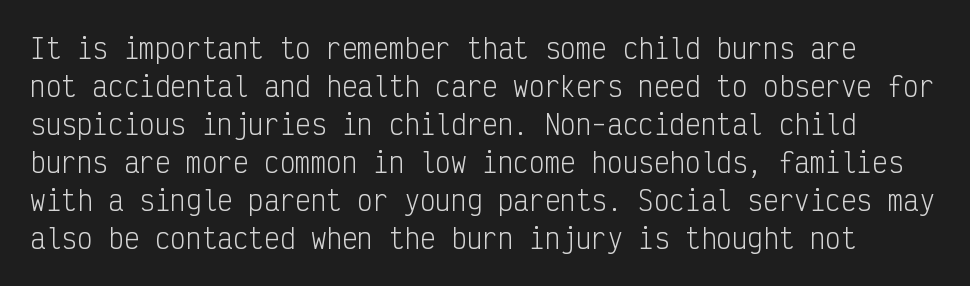
Type without underlining. In terms of posture, this sample is upright. The weight would be labelled regular, book, light, or lighter still. These lines keep a tight, regular rhythm from letter to letter.
